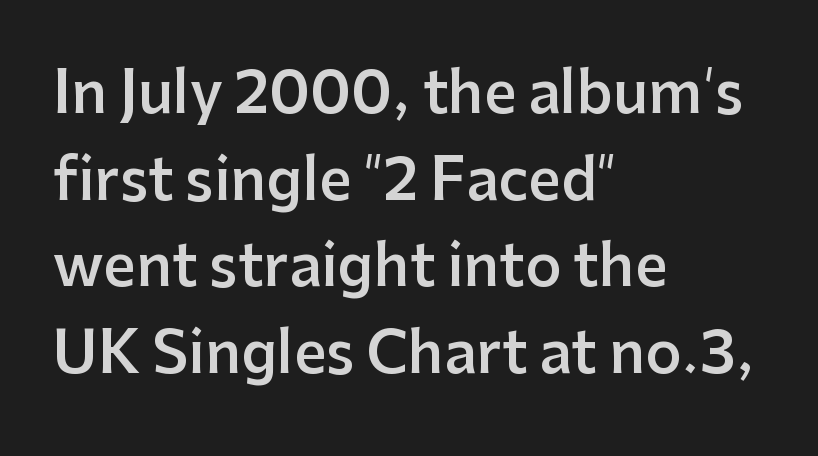
The image shows 57 px semibold sans-serif type, upright; set left-aligned, normal line spacing (1.52x), normal letter spacing, not underlined; low stroke contrast and a medium x-height.
